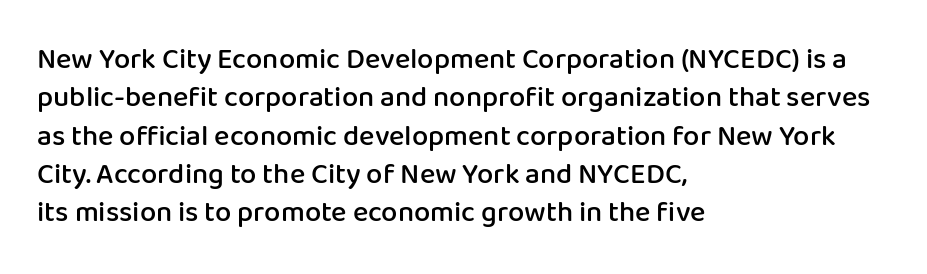
Looks like regular typesetting: each glyph gets only the width it needs. Quick note: not italic, upright. The face used here is rendered with its standard letterfit. This sample keeps an unexceptional amount of space between lines. The passage is arranged the way most books set body copy — flush left.
